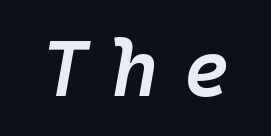
{"italic": "yes", "lean": "right", "slant_degrees": 10, "bold": "semi", "weight": "semibold", "width": "normal", "stroke_contrast": "low", "x_height": "medium", "monospaced": "yes", "underline": "no", "letter_spacing": "wide", "letter_spacing_em": 0.3, "glyph_px": 80}
